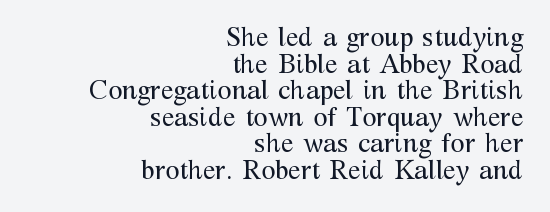
Check under the words: just untouched page. The letters look calm and open, with moderate or lighter stems. Every stem runs plumb, perpendicular to the baseline. The lines in this sample share a right terminus and differ only in where they begin. Nothing unusual about the tracking: characters are spaced as the font intends. In terms of leading, this rendering errs on the cramped side.
